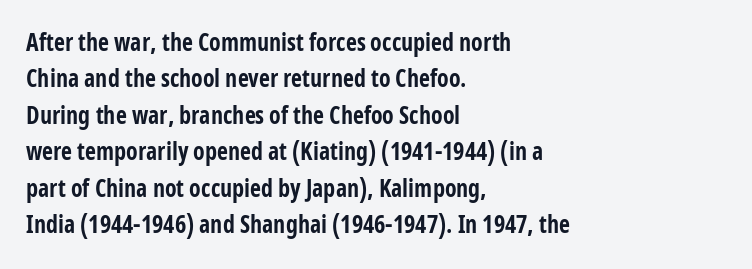
The designer left line spacing at the default. The horizontal fit of the characters is conventional and even. The specimen reads as upright at a glance. The passage shown is not underscored anywhere. The letters are bold, with thick, heavy strokes.
